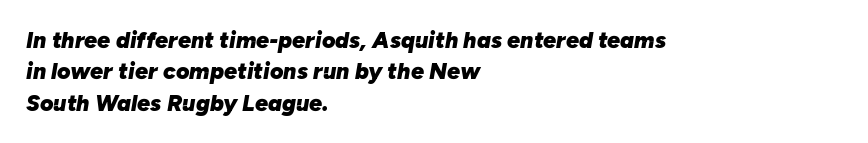
Q: Is the text bold? A: Yes.
Q: Is the text italic (slanted)? A: Yes, it leans right by about 10 degrees.
Q: Is the text underlined? A: No.
Q: How is the paragraph aligned? A: Left-aligned.
Q: Is the spacing between letters normal or unusually wide? A: Normal.
Q: Is the spacing between lines tight, normal or loose? A: Normal.
